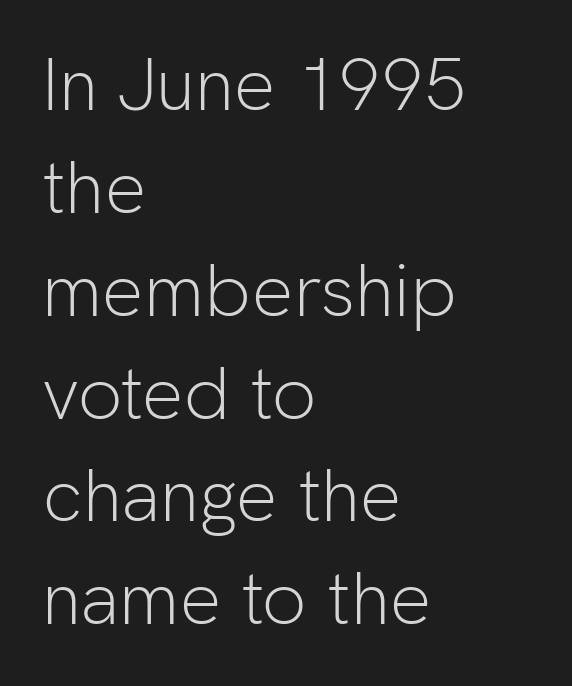
The image shows 74 px light sans-serif type, upright; set left-aligned, normal line spacing (1.39x), normal letter spacing, not underlined; low stroke contrast and a medium x-height.
